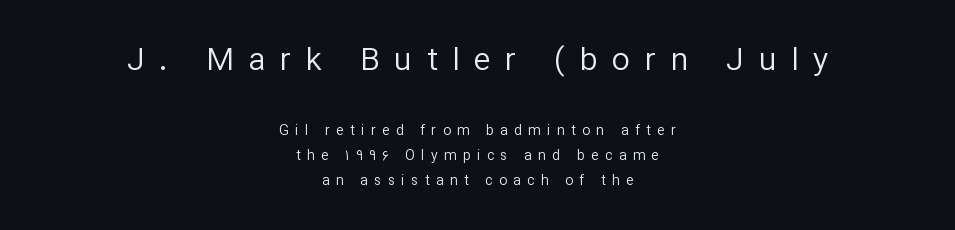
Q: Is the text bold? A: No.
Q: Is the text italic (slanted)? A: No, it is upright.
Q: Is the typeface a serif or a sans-serif typeface? A: Sans-serif.
Q: Is the text underlined? A: No.
Q: How is the paragraph aligned? A: Centered.
Q: Is the spacing between letters normal or unusually wide? A: Unusually wide.
Q: Which block of text is set in a larger size, the first (top) or the second (bottom)? A: The first (top) one.
Q: Width (condensed, normal, or wide)? A: Normal.
Q: Stroke contrast? A: Low.
Q: x-height? A: Medium.
Q: Monospaced? A: No.
